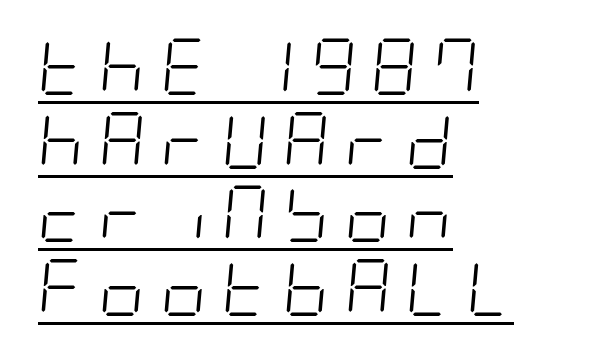
Q: Is the text bold? A: No.
Q: Is the text italic (slanted)? A: Yes, it leans right by about 5 degrees.
Q: Is the text underlined? A: Yes.
Q: How is the paragraph aligned? A: Left-aligned.
Q: Is the spacing between letters normal or unusually wide? A: Unusually wide.
Q: Is the spacing between lines tight, normal or loose? A: Normal.
Q: Width (condensed, normal, or wide)? A: Condensed.
Q: Stroke contrast? A: Low.
Q: x-height? A: Large.
